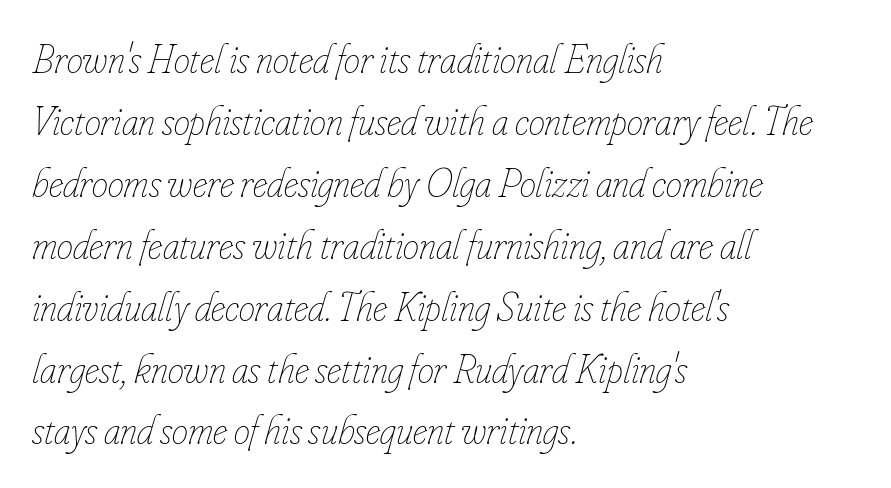
The image shows 41 px thin, condensed type, italic (leaning right); set left-aligned, normal line spacing (1.51x), normal letter spacing, not underlined; low stroke contrast and a small x-height.
